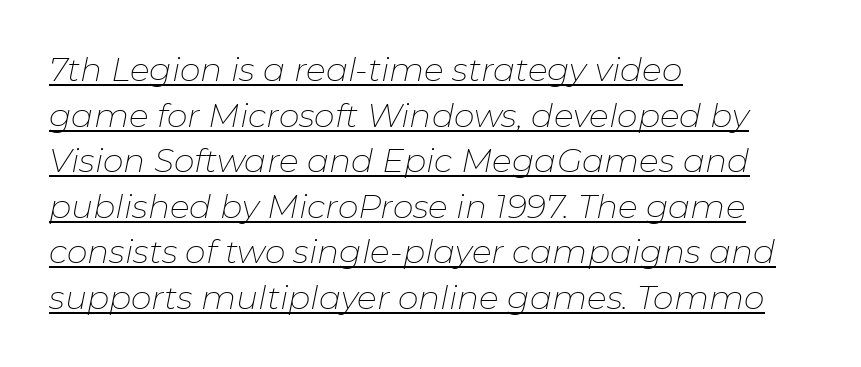
Q: Is the text bold? A: No.
Q: Is the text italic (slanted)? A: Yes, it leans right by about 11 degrees.
Q: Is the text underlined? A: Yes.
Q: How is the paragraph aligned? A: Left-aligned.
Q: Is the spacing between letters normal or unusually wide? A: Normal.
Q: Is the spacing between lines tight, normal or loose? A: Normal.
Q: Width (condensed, normal, or wide)? A: Normal.
Q: Stroke contrast? A: Low.
Q: x-height? A: Medium.
Q: Monospaced? A: No.
